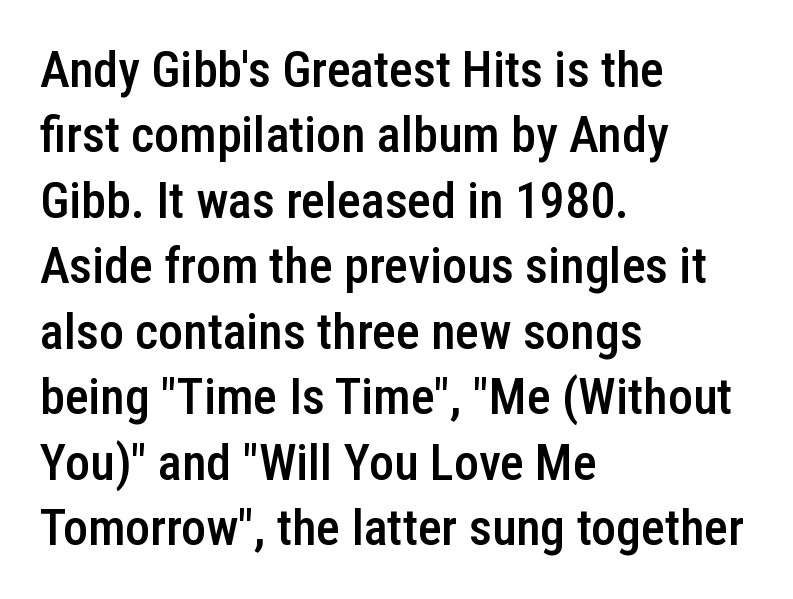
Type style note: lacks serifs. Rendered with straight, roman letterforms. Slightly chunky letters — semibold, I'd say, not full bold. In terms of leading, this rendering sits right in the middle.
